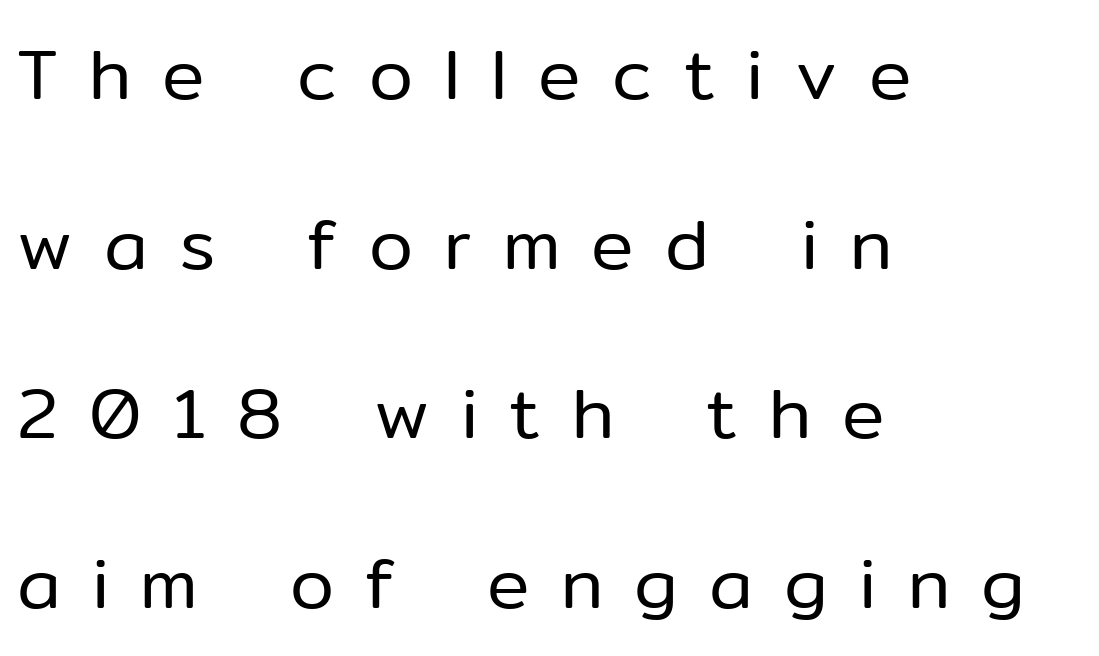
{"serif": "no", "italic": "no", "bold": "no", "weight": "regular", "width": "normal", "stroke_contrast": "low", "x_height": "medium", "monospaced": "no", "underline": "no", "align": "left", "line_spacing": "loose", "line_spacing_ratio": 2.39, "letter_spacing": "wide", "letter_spacing_em": 0.44, "glyph_px": 71}
